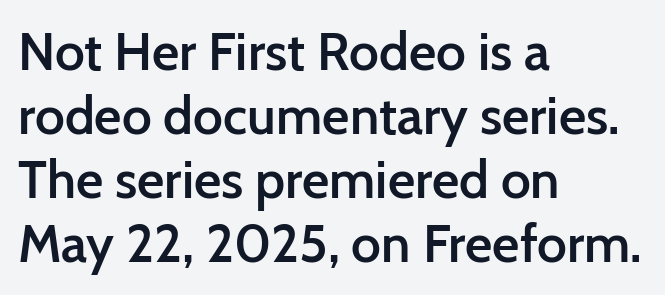
Q: Is the text bold? A: Semi-bold.
Q: Is the text italic (slanted)? A: No, it is upright.
Q: Is the typeface a serif or a sans-serif typeface? A: Sans-serif.
Q: Is the text underlined? A: No.
Q: How is the paragraph aligned? A: Left-aligned.
Q: Is the spacing between letters normal or unusually wide? A: Normal.
Q: Width (condensed, normal, or wide)? A: Normal.
Q: Stroke contrast? A: Low.
Q: x-height? A: Medium.
Q: Monospaced? A: No.
